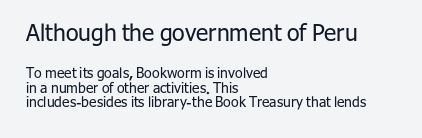
Q: Is the text bold? A: No.
Q: Is the text italic (slanted)? A: No, it is upright.
Q: Is the text underlined? A: No.
Q: How is the paragraph aligned? A: Left-aligned.
Q: Is the spacing between letters normal or unusually wide? A: Normal.
Q: Is the spacing between lines tight, normal or loose? A: Tight.
Q: Which block of text is set in a larger size, the first (top) or the second (bottom)? A: The first (top) one.
